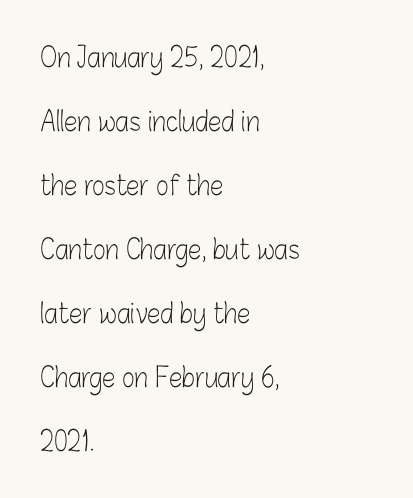
The image shows 27 px text type, upright; set left-aligned, loose line spacing (2.37x), normal letter spacing, not underlined.
